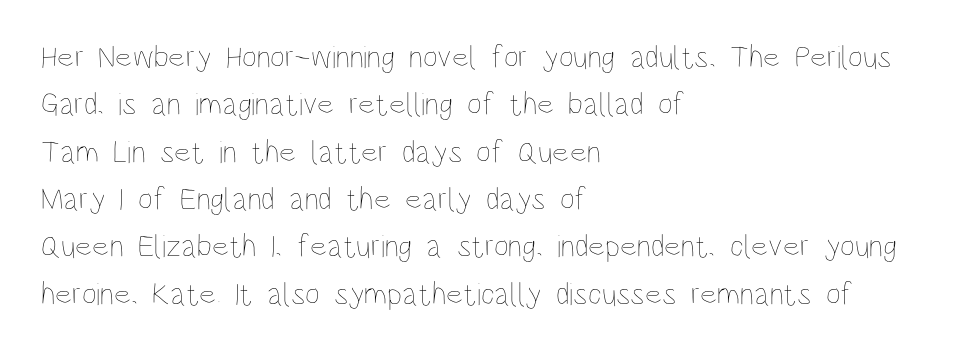
Q: Is the text bold? A: No.
Q: Is the text italic (slanted)? A: No, it is upright.
Q: Is the text underlined? A: No.
Q: How is the paragraph aligned? A: Left-aligned.
Q: Is the spacing between letters normal or unusually wide? A: Normal.
Q: Is the spacing between lines tight, normal or loose? A: Normal.
Q: Width (condensed, normal, or wide)? A: Condensed.
Q: Stroke contrast? A: Low.
Q: x-height? A: Large.
Q: Monospaced? A: No.
